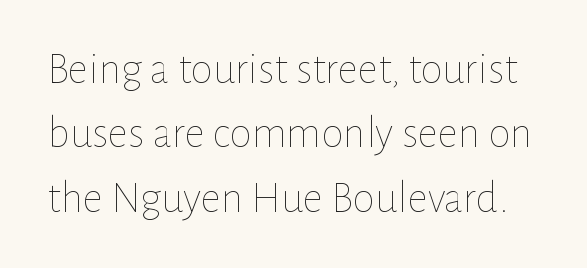
{"italic": "no", "bold": "no", "weight": "thin", "width": "normal", "stroke_contrast": "low", "x_height": "medium", "monospaced": "no", "underline": "no", "line_spacing": "normal", "line_spacing_ratio": 1.43, "letter_spacing": "normal", "letter_spacing_em": 0.0, "glyph_px": 45}
